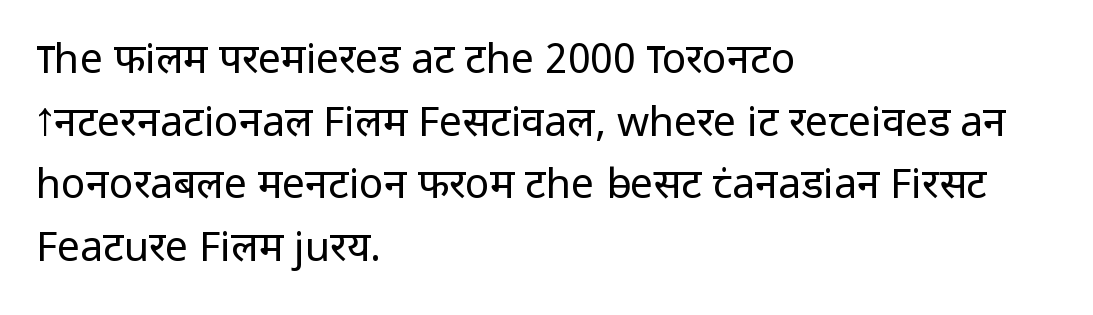
The image shows 41 px regular-weight sans-serif type, upright; set left-aligned, normal line spacing (1.53x), normal letter spacing, not underlined; low stroke contrast and a medium x-height.
